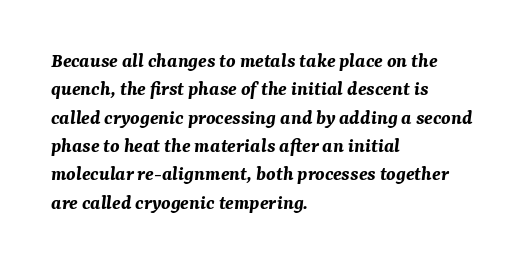
Honestly, there is no underline to notice here at all. A dark, heavy texture on the line: the type is bold. What's the leading like? Ordinary, nothing unusual. Compared with typical body copy, the letter spacing here is the same.
